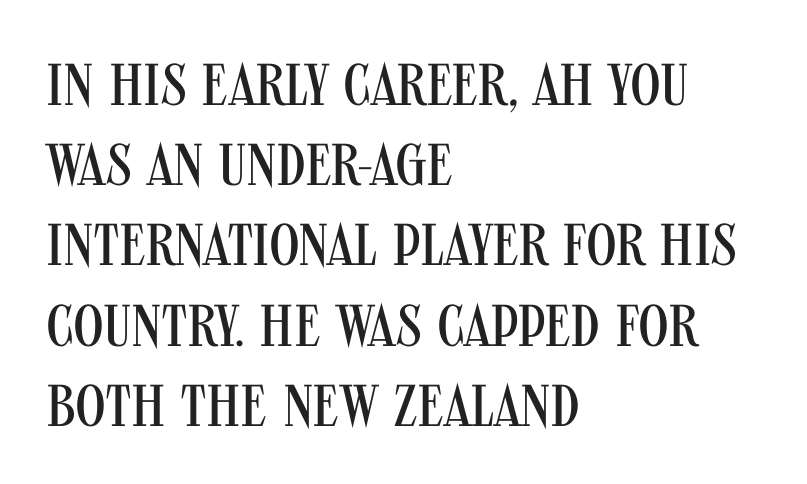
{"serif": "no", "italic": "no", "bold": "no", "weight": "regular", "width": "condensed", "stroke_contrast": "medium", "x_height": "large", "monospaced": "no", "underline": "no", "align": "left", "line_spacing": "normal", "line_spacing_ratio": 1.36, "letter_spacing": "normal", "letter_spacing_em": 0.0, "glyph_px": 59}
